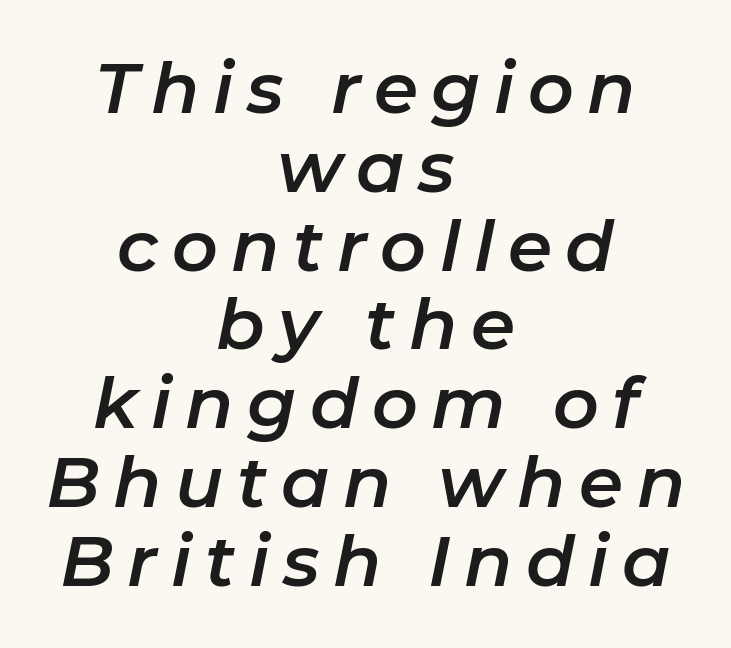
Q: Is the text italic (slanted)? A: Yes, it leans right by about 11 degrees.
Q: Is the text underlined? A: No.
Q: How is the paragraph aligned? A: Centered.
Q: Is the spacing between lines tight, normal or loose? A: Tight.
Q: Width (condensed, normal, or wide)? A: Normal.
Q: Stroke contrast? A: Low.
Q: x-height? A: Medium.
Q: Monospaced? A: No.
